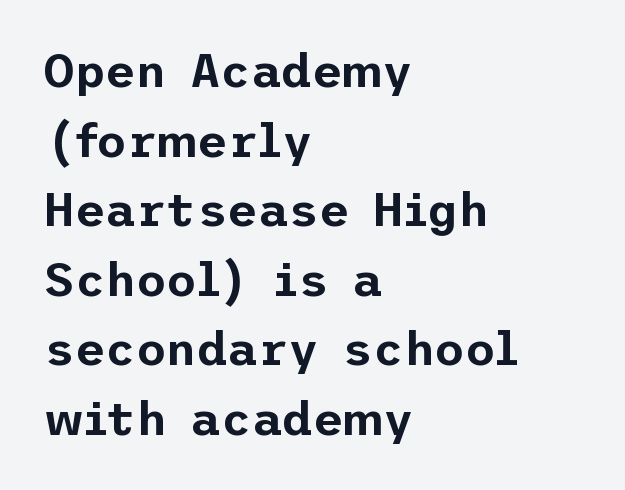
{"serif": "no", "italic": "no", "width": "normal", "stroke_contrast": "low", "x_height": "medium", "underline": "no", "align": "left", "line_spacing": "normal", "line_spacing_ratio": 1.48, "letter_spacing": "normal", "letter_spacing_em": 0.0, "glyph_px": 47}
